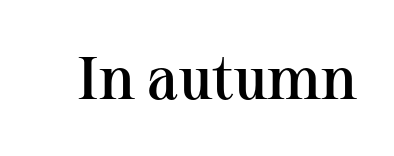
The image shows 60 px semibold serif type, upright; set normal letter spacing, not underlined; medium stroke contrast and a medium x-height.
